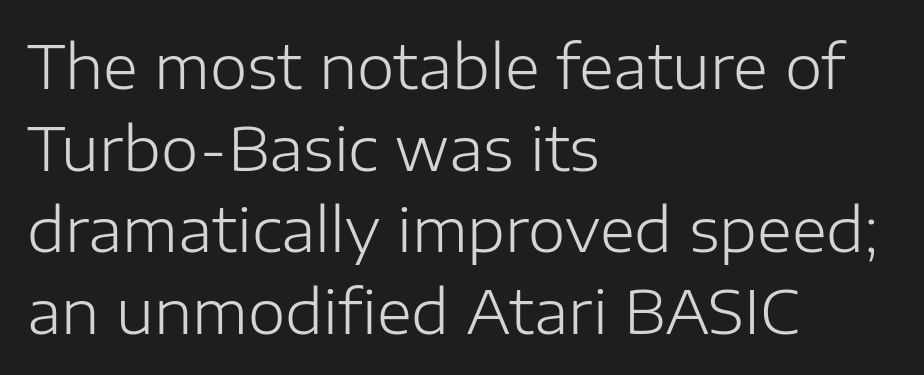
The image shows 60 px light sans-serif type, upright; set left-aligned, normal line spacing (1.36x), normal letter spacing, not underlined; low stroke contrast and a medium x-height.
